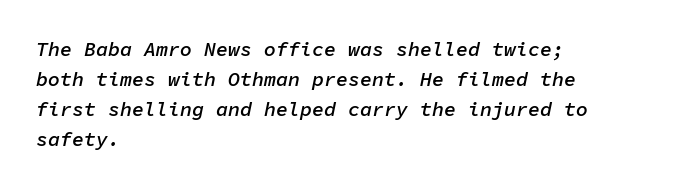
{"italic": "yes", "lean": "right", "slant_degrees": 11, "bold": "semi", "underline": "no", "align": "left", "line_spacing": "normal", "line_spacing_ratio": 1.5, "letter_spacing": "normal", "letter_spacing_em": 0.0, "glyph_px": 20}
